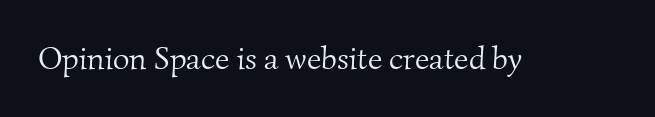
{"serif": "yes", "bold": "no", "weight": "light", "width": "normal", "stroke_contrast": "medium", "x_height": "small", "monospaced": "no", "underline": "no", "letter_spacing": "normal", "letter_spacing_em": 0.0, "glyph_px": 32}
